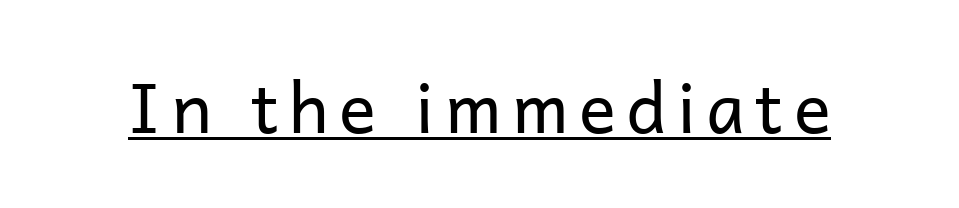
{"serif": "no", "italic": "no", "bold": "no", "weight": "regular", "width": "normal", "stroke_contrast": "low", "x_height": "medium", "monospaced": "no", "underline": "yes", "glyph_px": 69}
